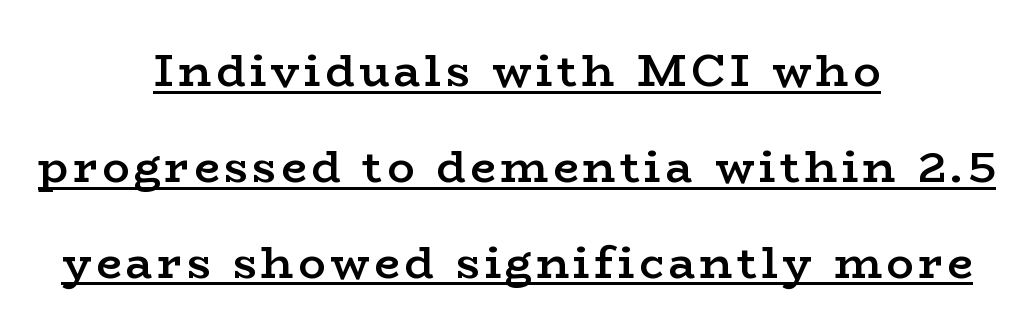
Q: Is the text bold? A: Semi-bold.
Q: Is the text italic (slanted)? A: No, it is upright.
Q: Is the typeface a serif or a sans-serif typeface? A: Serif.
Q: Is the text underlined? A: Yes.
Q: How is the paragraph aligned? A: Centered.
Q: Is the spacing between lines tight, normal or loose? A: Loose.
Q: Width (condensed, normal, or wide)? A: Wide.
Q: Stroke contrast? A: Low.
Q: x-height? A: Medium.
Q: Monospaced? A: No.
